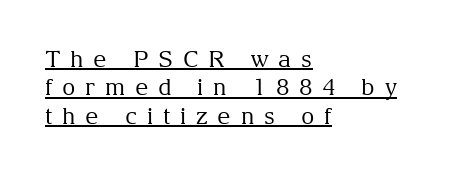
Q: Is the text bold? A: No.
Q: Is the text italic (slanted)? A: No, it is upright.
Q: Is the text underlined? A: Yes.
Q: How is the paragraph aligned? A: Left-aligned.
Q: Is the spacing between letters normal or unusually wide? A: Unusually wide.
